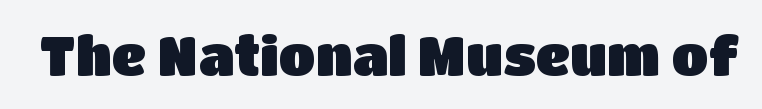
{"serif": "no", "italic": "no", "width": "normal", "stroke_contrast": "low", "x_height": "large", "monospaced": "no", "underline": "no", "letter_spacing": "normal", "letter_spacing_em": 0.0, "glyph_px": 54}
